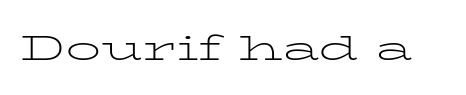
No chunkiness to these letters — they're not bold. The type family on display is of the serif kind. This rendering leaves character spacing at its baseline value. Proportional: the letters do not fall into vertical columns.
